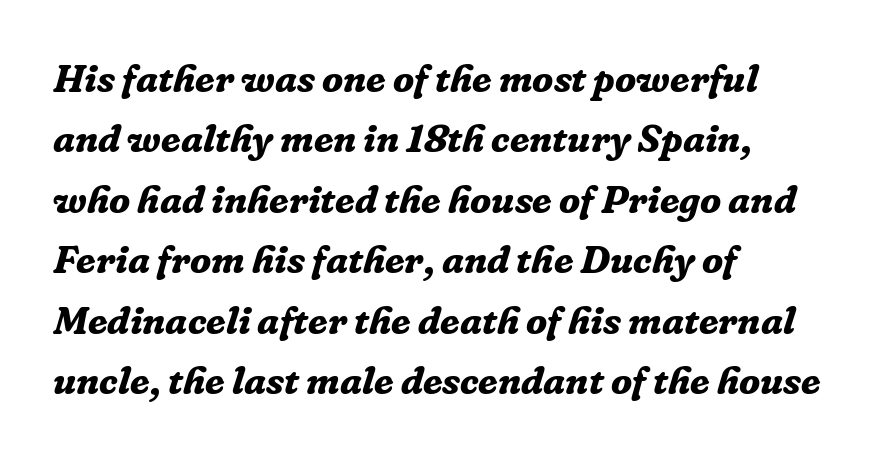
The passage is arranged the way most books set body copy — flush left. The letters carry serifs — small finishing strokes at the ends of their stems. Summary of weight: heavy, a full bold. Underline: absent.
